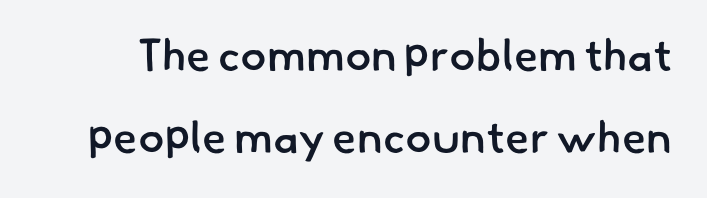
The image shows 44 px semibold sans-serif type; set line spacing 1.87x, normal letter spacing, not underlined; low stroke contrast and a small x-height.
